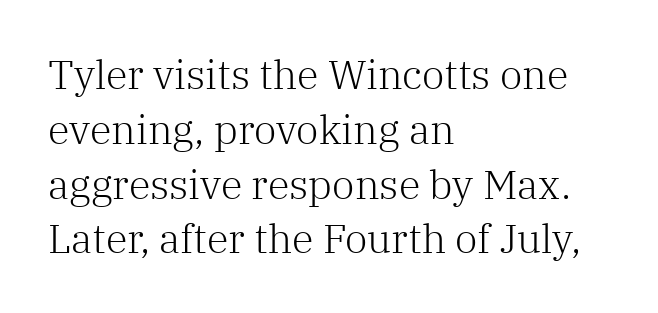
Q: Is the text bold? A: No.
Q: Is the text italic (slanted)? A: No, it is upright.
Q: Is the typeface a serif or a sans-serif typeface? A: Serif.
Q: Is the text underlined? A: No.
Q: How is the paragraph aligned? A: Left-aligned.
Q: Is the spacing between letters normal or unusually wide? A: Normal.
Q: Is the spacing between lines tight, normal or loose? A: Normal.
Q: Width (condensed, normal, or wide)? A: Normal.
Q: Stroke contrast? A: Low.
Q: x-height? A: Medium.
Q: Monospaced? A: No.
